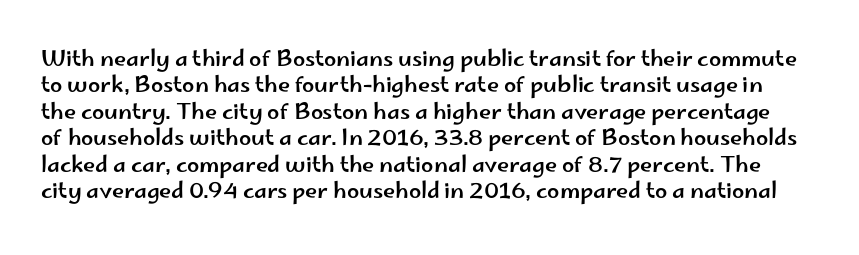
{"italic": "no", "underline": "no", "line_spacing_ratio": 1.2, "letter_spacing": "normal", "letter_spacing_em": 0.0, "glyph_px": 22}
